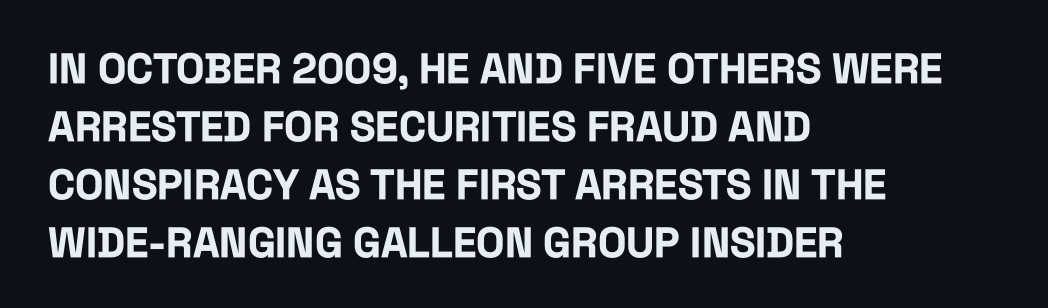
This sample is left-justified, so line endings fall wherever the words run out. The vertical gap from one line to the next is medium. Nope, no serifs anywhere on these letters. The rendering uses natural spacing where letterforms have individual widths.
